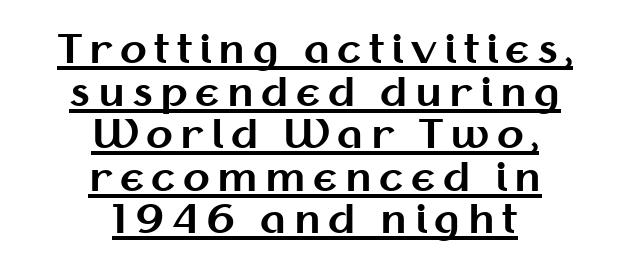
The image shows 39 px bold sans-serif type, upright; set centered, tight line spacing (1.09x), underlined; medium stroke contrast and a medium x-height.
